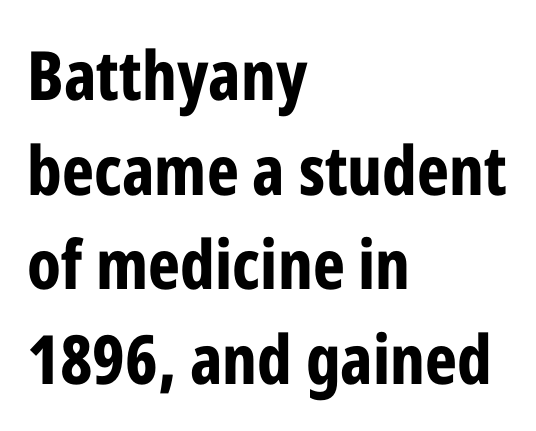
The image shows 68 px bold, condensed sans-serif type, upright; set left-aligned, normal line spacing (1.39x), normal letter spacing, not underlined; low stroke contrast and a medium x-height.
